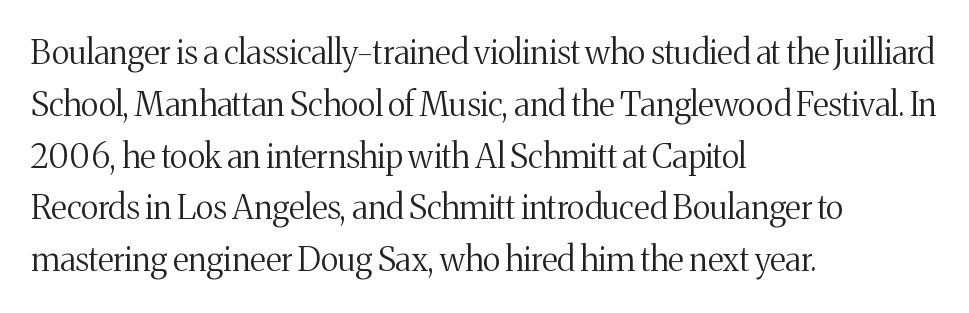
{"serif": "yes", "italic": "no", "bold": "no", "weight": "regular", "width": "normal", "stroke_contrast": "medium", "x_height": "medium", "monospaced": "no", "underline": "no", "align": "left", "line_spacing": "normal", "line_spacing_ratio": 1.57, "letter_spacing": "normal", "letter_spacing_em": 0.0, "glyph_px": 33}
